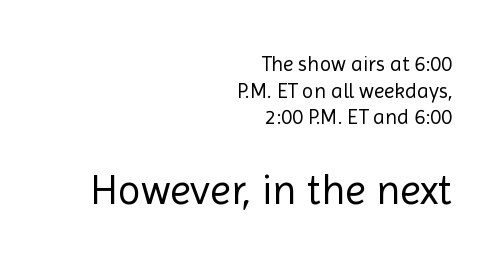
{"serif": "no", "italic": "no", "bold": "no", "weight": "regular", "width": "normal", "x_height": "medium", "monospaced": "no", "underline": "no", "align": "right", "line_spacing": "normal", "line_spacing_ratio": 1.27, "letter_spacing": "normal", "letter_spacing_em": 0.0, "larger_block": "second", "size_ratio": 2.0, "glyph_px": 42}
